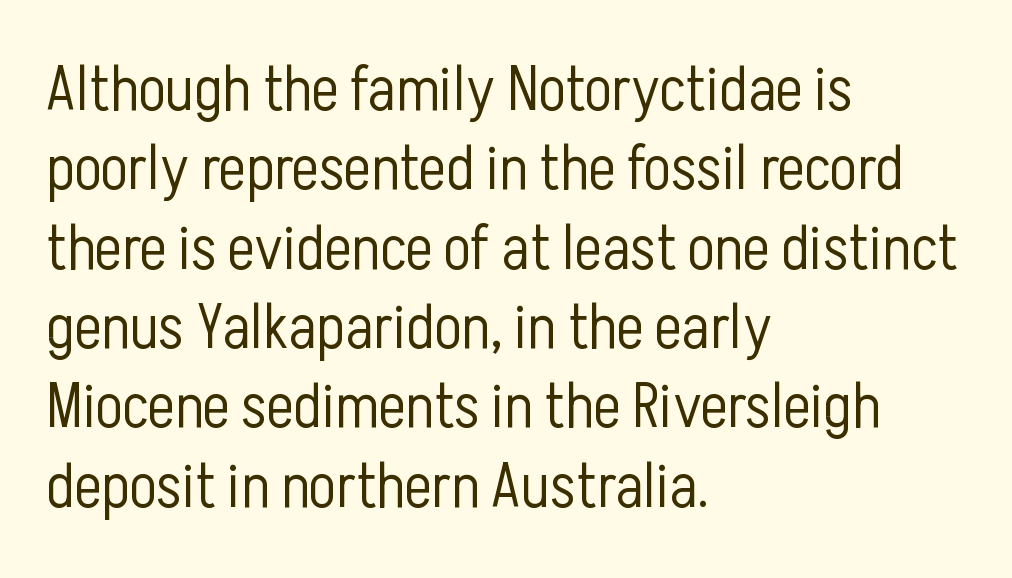
Q: Is the text bold? A: No.
Q: Is the text italic (slanted)? A: No, it is upright.
Q: Is the typeface a serif or a sans-serif typeface? A: Sans-serif.
Q: Is the text underlined? A: No.
Q: How is the paragraph aligned? A: Left-aligned.
Q: Is the spacing between letters normal or unusually wide? A: Normal.
Q: Width (condensed, normal, or wide)? A: Condensed.
Q: Stroke contrast? A: Low.
Q: x-height? A: Medium.
Q: Monospaced? A: No.
